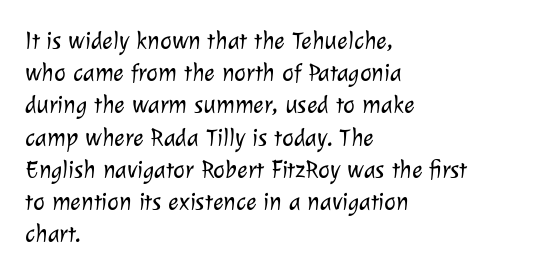
Vertical stems look standard width or narrower in stroke. Plain, unruled lines of type. How would I describe the line gaps? Plain and ordinary. The ragged edge is on the right, which tells us the setting is flush left. The letterforms sit shoulder to shoulder at normal distance.
